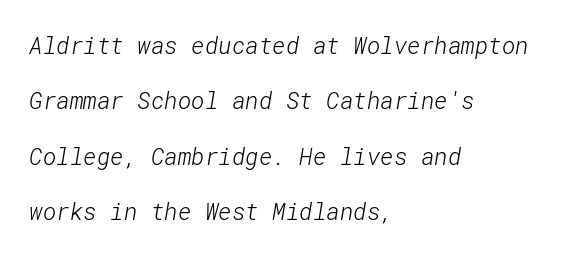
{"bold": "no", "underline": "no", "align": "left", "line_spacing": "loose", "line_spacing_ratio": 2.41, "letter_spacing": "normal", "letter_spacing_em": 0.0, "glyph_px": 23}
